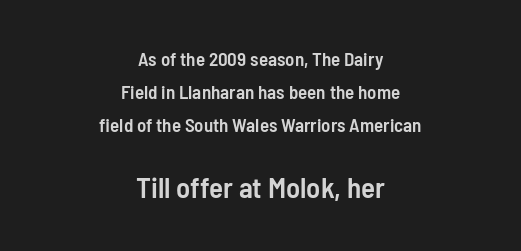
The image shows 29 px semibold, condensed sans-serif type, upright; set centered, line spacing 1.73x, normal letter spacing, not underlined; the second (bottom) block is 1.53x larger; low stroke contrast and a medium x-height.
